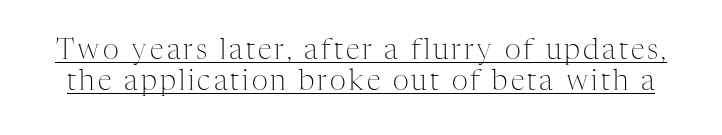
The lettering stays uniformly vertical, giving the passage a roman look. Very little white space separates one row of letters from the next. These lines are rendered in a variable-pitch font. Summary of weight: not heavy and not bold.
